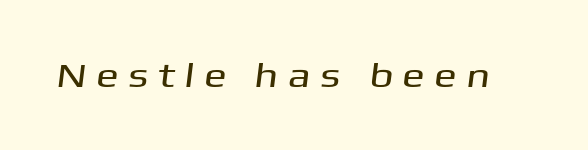
{"serif": "no", "width": "wide", "stroke_contrast": "medium", "x_height": "medium", "monospaced": "no", "underline": "no", "letter_spacing": "wide", "letter_spacing_em": 0.27, "glyph_px": 34}
